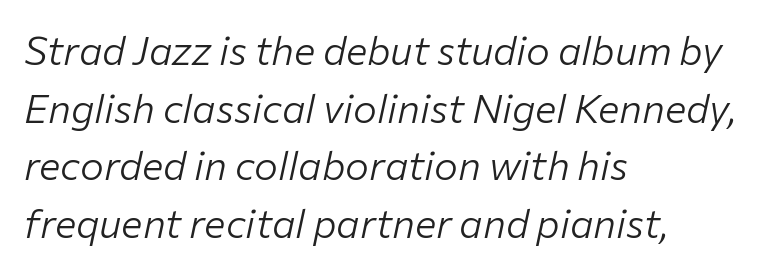
Q: Is the text bold? A: No.
Q: Is the text italic (slanted)? A: Yes, it leans right by about 12 degrees.
Q: Is the text underlined? A: No.
Q: How is the paragraph aligned? A: Left-aligned.
Q: Is the spacing between letters normal or unusually wide? A: Normal.
Q: Is the spacing between lines tight, normal or loose? A: Normal.
Q: Width (condensed, normal, or wide)? A: Normal.
Q: Stroke contrast? A: Low.
Q: x-height? A: Medium.
Q: Monospaced? A: No.
